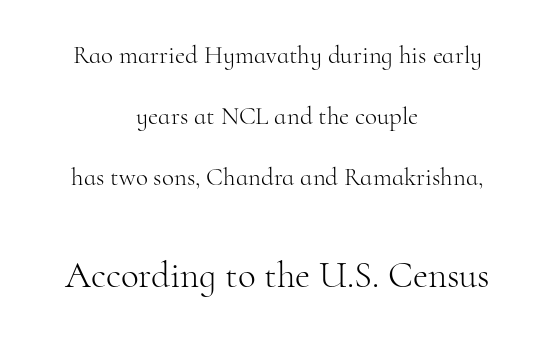
Each stroke keeps to a modest, everyday thickness or less. This is serif lettering, the kind often seen in printed books. Students, observe: this is what heavily led, spacious text looks like. Where is the straight margin? There isn't one; the lines are centered. Spacing verdict: proportional, widths tailored to each character. This is roman type, the default non-slanted kind.
